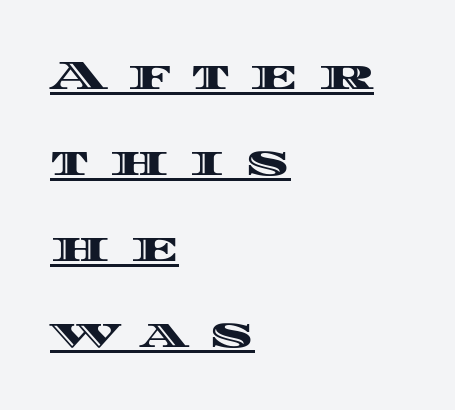
The image shows 41 px wide type, upright; set left-aligned, loose line spacing (2.1x), unusually wide letter spacing (+0.48 em), underlined; a large x-height.
